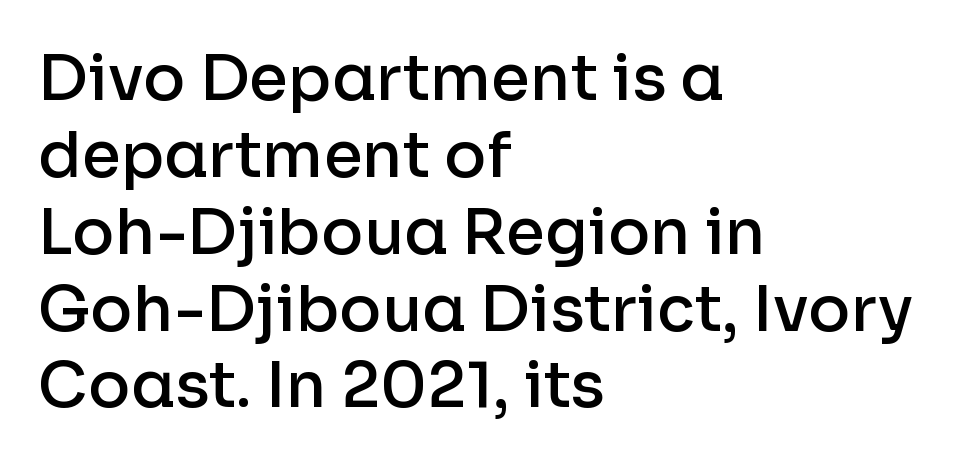
Q: Is the text bold? A: Semi-bold.
Q: Is the text italic (slanted)? A: No, it is upright.
Q: Is the typeface a serif or a sans-serif typeface? A: Sans-serif.
Q: Is the text underlined? A: No.
Q: How is the paragraph aligned? A: Left-aligned.
Q: Is the spacing between letters normal or unusually wide? A: Normal.
Q: Width (condensed, normal, or wide)? A: Normal.
Q: Stroke contrast? A: Low.
Q: x-height? A: Medium.
Q: Monospaced? A: No.
